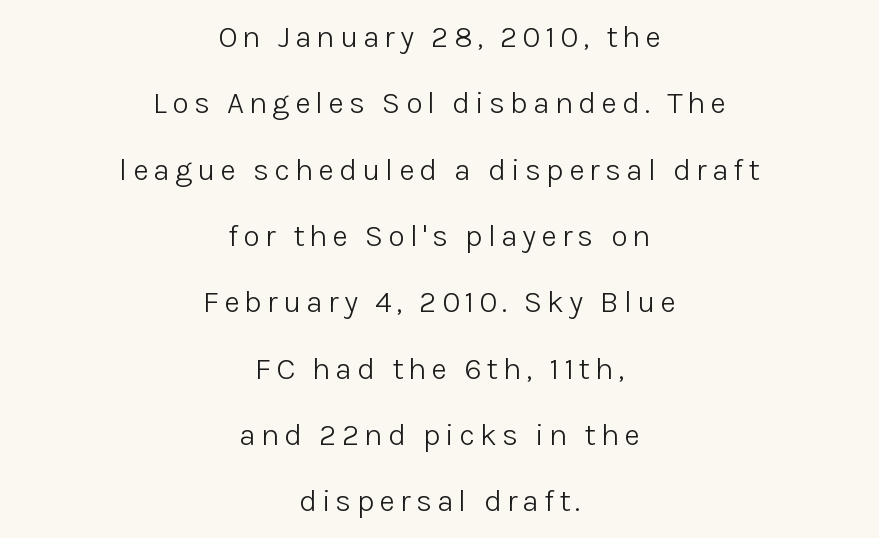
The image shows 31 px light sans-serif type, upright; set centered, loose line spacing (2.14x), not underlined; low stroke contrast and a medium x-height.
